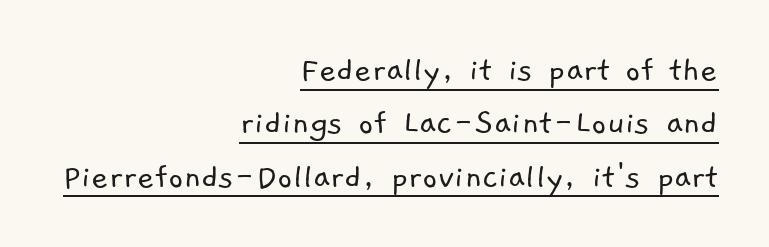
Caption: standard tracking, unaltered. The string is rendered with underlining switched on. Horizontal bands of white between lines are of average thickness. The passage shown is typed in a proportional face where columns would drift. The characters display no serif detailing; their extremities are plain.
